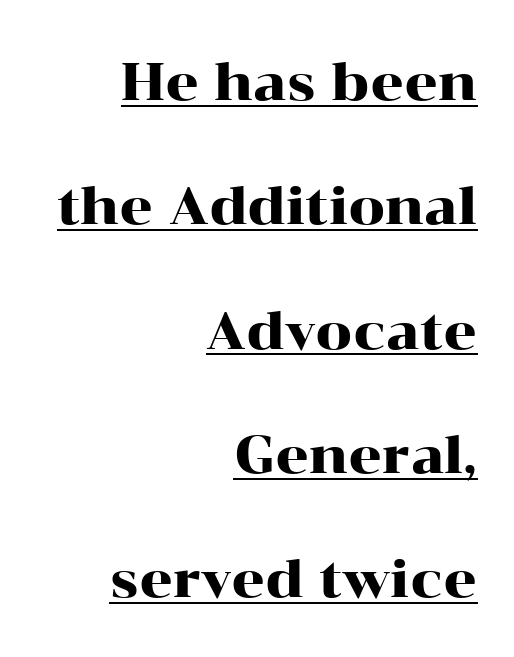
Q: Is the text italic (slanted)? A: No, it is upright.
Q: Is the typeface a serif or a sans-serif typeface? A: Serif.
Q: Is the text underlined? A: Yes.
Q: How is the paragraph aligned? A: Right-aligned.
Q: Is the spacing between letters normal or unusually wide? A: Normal.
Q: Is the spacing between lines tight, normal or loose? A: Loose.
Q: Width (condensed, normal, or wide)? A: Wide.
Q: Stroke contrast? A: High.
Q: x-height? A: Medium.
Q: Monospaced? A: No.
